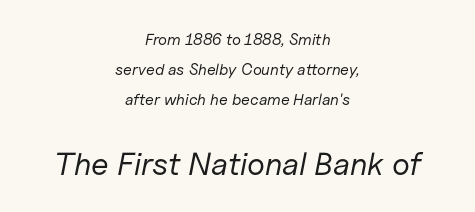
{"italic": "yes", "lean": "right", "slant_degrees": 11, "bold": "no", "weight": "regular", "width": "normal", "stroke_contrast": "low", "x_height": "medium", "monospaced": "no", "underline": "no", "align": "center", "line_spacing_ratio": 1.86, "letter_spacing": "normal", "letter_spacing_em": 0.0, "larger_block": "second", "size_ratio": 2.0, "glyph_px": 32}
